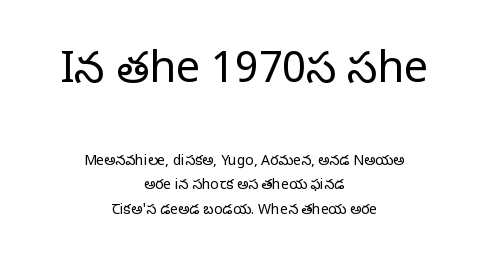
{"serif": "yes", "italic": "no", "bold": "no", "weight": "regular", "width": "normal", "stroke_contrast": "low", "x_height": "large", "monospaced": "no", "underline": "no", "align": "center", "line_spacing_ratio": 1.75, "letter_spacing": "normal", "letter_spacing_em": 0.0, "larger_block": "first", "size_ratio": 3.07, "glyph_px": 43}
